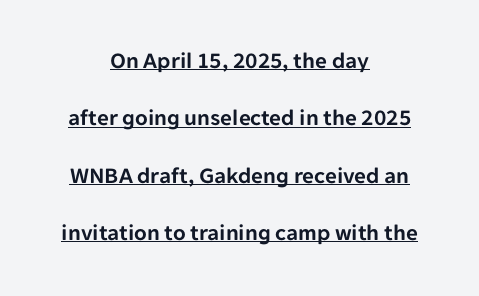
Q: Is the text italic (slanted)? A: No, it is upright.
Q: Is the text underlined? A: Yes.
Q: How is the paragraph aligned? A: Centered.
Q: Is the spacing between letters normal or unusually wide? A: Normal.
Q: Is the spacing between lines tight, normal or loose? A: Loose.
